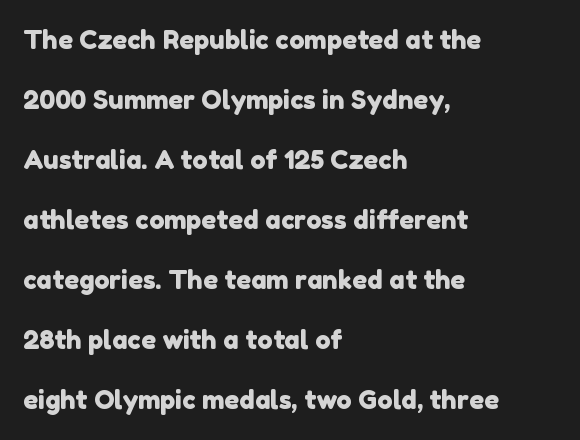
The image shows 26 px text type; set left-aligned, loose line spacing (2.31x), normal letter spacing, not underlined.
